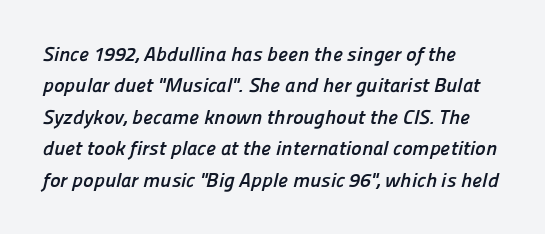
Q: Is the text bold? A: Yes.
Q: Is the text underlined? A: No.
Q: How is the paragraph aligned? A: Left-aligned.
Q: Is the spacing between letters normal or unusually wide? A: Normal.
Q: Is the spacing between lines tight, normal or loose? A: Normal.
